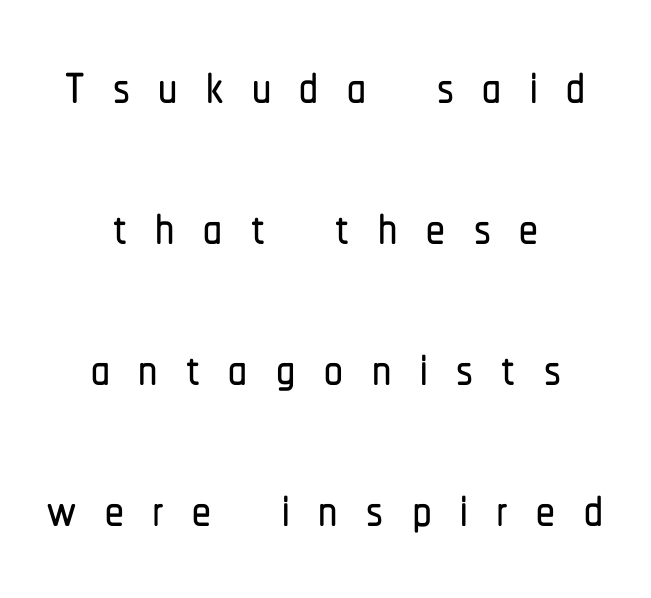
Compared with typical body copy, the letter spacing here is much looser. The rendering uses natural spacing where letterforms have individual widths. Short and long lines alike share a common midpoint. The strip under each line holds only bare page. What kind of face is this? One without serifs — a sans. Posture: straight, roman, zero tilt.
